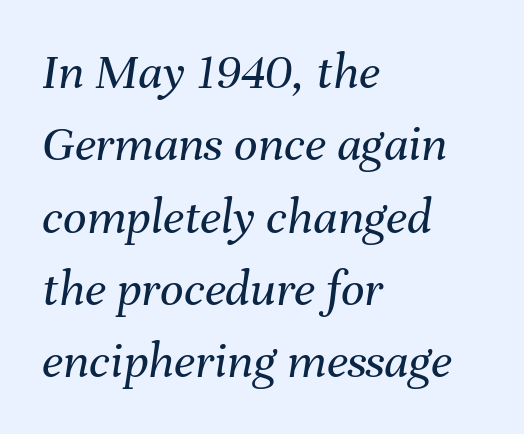
The image shows 52 px regular-weight type, italic (leaning right); set left-aligned, normal line spacing (1.39x), normal letter spacing, not underlined; medium stroke contrast and a medium x-height.
